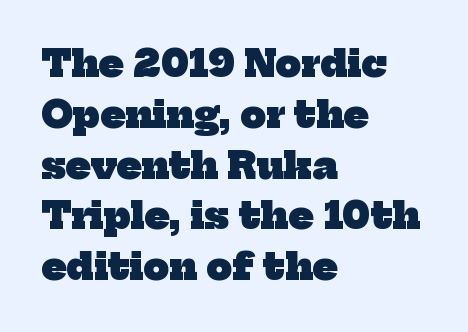
The image shows 36 px heavy serif type; set left-aligned, normal line spacing (1.41x), normal letter spacing, not underlined; low stroke contrast and a medium x-height.
